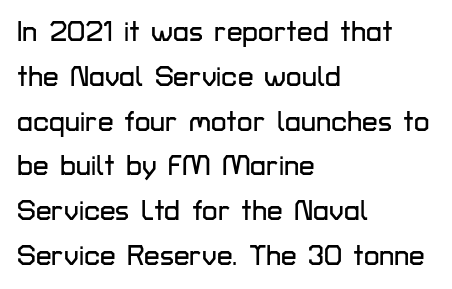
Q: Is the text italic (slanted)? A: No, it is upright.
Q: Is the typeface a serif or a sans-serif typeface? A: Sans-serif.
Q: Is the text underlined? A: No.
Q: How is the paragraph aligned? A: Left-aligned.
Q: Is the spacing between letters normal or unusually wide? A: Normal.
Q: Is the spacing between lines tight, normal or loose? A: Normal.
Q: Width (condensed, normal, or wide)? A: Normal.
Q: Stroke contrast? A: Low.
Q: x-height? A: Medium.
Q: Monospaced? A: No.
